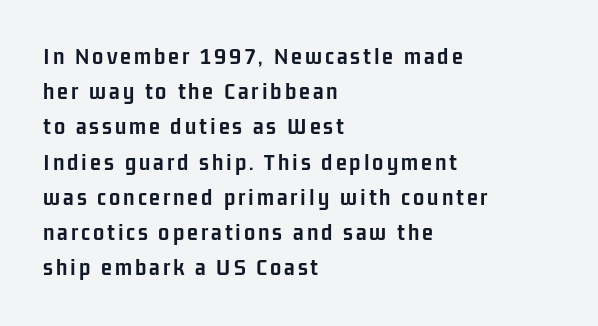
Q: Is the text bold? A: Yes.
Q: Is the text italic (slanted)? A: No, it is upright.
Q: Is the text underlined? A: No.
Q: How is the paragraph aligned? A: Left-aligned.
Q: Is the spacing between lines tight, normal or loose? A: Normal.
